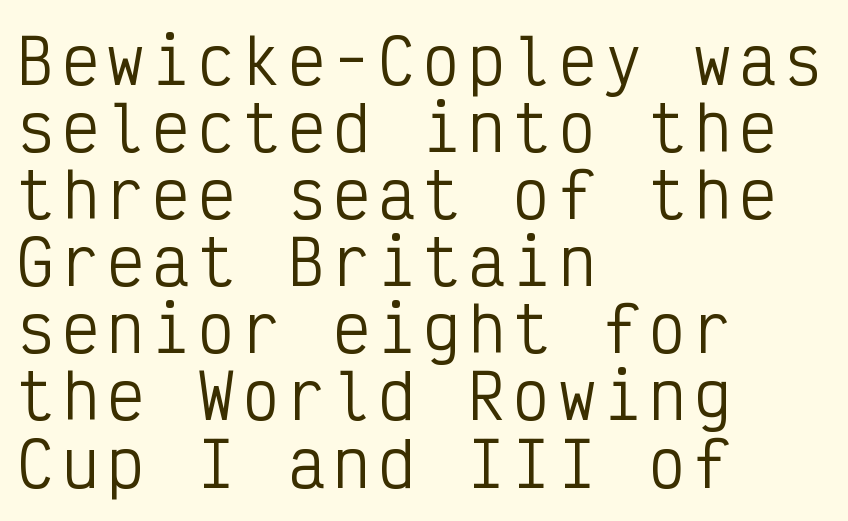
Each line starts at the same left margin while the right side varies. To sum up the face: it is a sans, with no serifs. If you measured baseline to baseline, you'd find a short distance. A roman cut, with each character standing at attention. The zone under the glyphs is completely vacant. A typesetter would call this monospace, since all characters share one set width.
